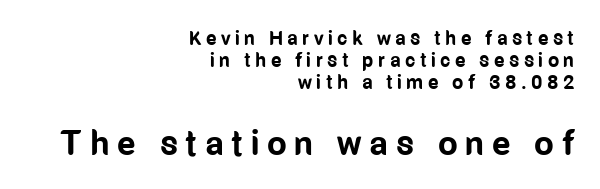
{"serif": "no", "italic": "no", "bold": "yes", "weight": "bold", "width": "condensed", "stroke_contrast": "low", "x_height": "medium", "monospaced": "no", "underline": "no", "align": "right", "line_spacing": "tight", "line_spacing_ratio": 1.11, "letter_spacing": "wide", "letter_spacing_em": 0.22, "larger_block": "second", "size_ratio": 1.75, "glyph_px": 35}
